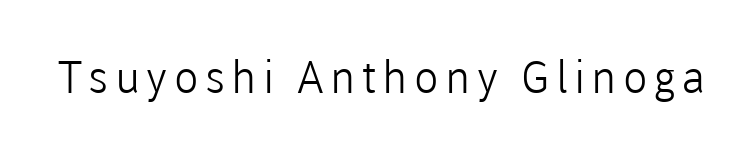
Q: Is the text bold? A: No.
Q: Is the text italic (slanted)? A: No, it is upright.
Q: Is the typeface a serif or a sans-serif typeface? A: Sans-serif.
Q: Is the text underlined? A: No.
Q: Width (condensed, normal, or wide)? A: Normal.
Q: Stroke contrast? A: Low.
Q: x-height? A: Medium.
Q: Monospaced? A: No.
